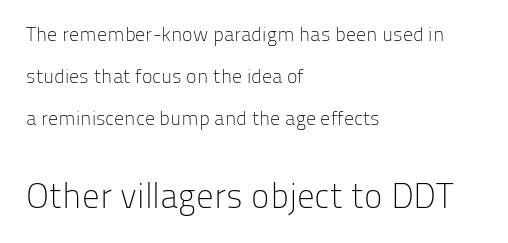
The image shows 35 px light sans-serif type, upright; set left-aligned, loose line spacing (2.11x), normal letter spacing, not underlined; the second (bottom) block is 1.75x larger; low stroke contrast and a medium x-height.
